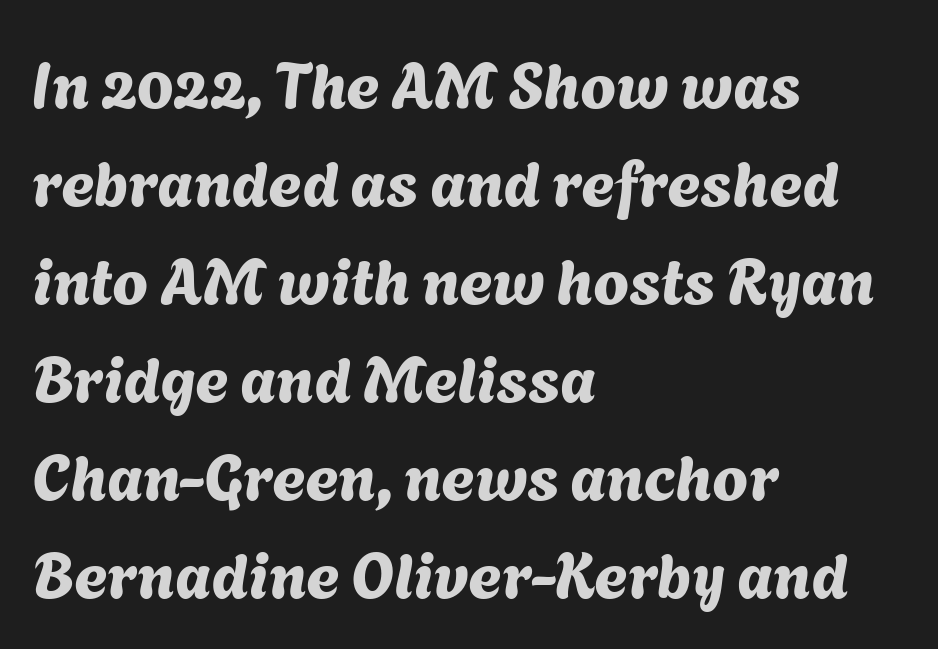
{"serif": "no", "width": "normal", "stroke_contrast": "medium", "x_height": "medium", "monospaced": "no", "underline": "no", "align": "left", "line_spacing": "normal", "line_spacing_ratio": 1.53, "letter_spacing": "normal", "letter_spacing_em": 0.0, "glyph_px": 64}
